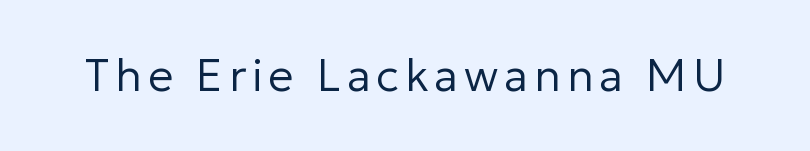
Q: Is the text bold? A: No.
Q: Is the text italic (slanted)? A: No, it is upright.
Q: Is the typeface a serif or a sans-serif typeface? A: Sans-serif.
Q: Is the text underlined? A: No.
Q: Width (condensed, normal, or wide)? A: Normal.
Q: Stroke contrast? A: Low.
Q: x-height? A: Medium.
Q: Monospaced? A: No.
